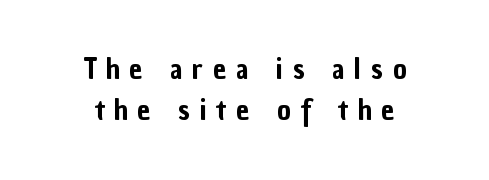
{"serif": "no", "italic": "no", "width": "condensed", "stroke_contrast": "low", "x_height": "medium", "monospaced": "no", "underline": "no", "align": "center", "line_spacing": "normal", "line_spacing_ratio": 1.43, "letter_spacing": "wide", "letter_spacing_em": 0.34, "glyph_px": 29}
